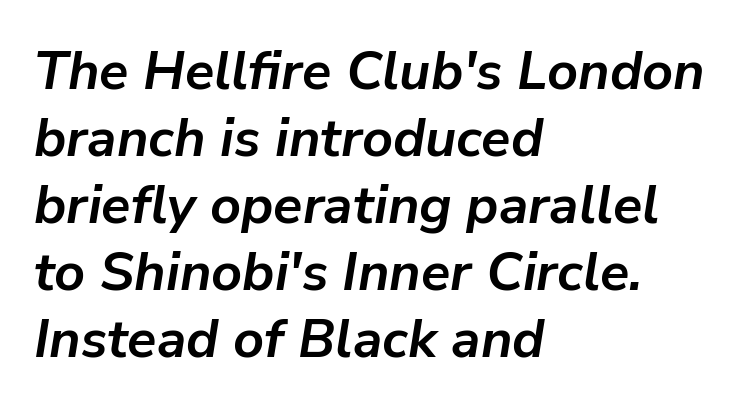
The image shows 54 px semibold type, italic (leaning right); set left-aligned, line spacing 1.24x, normal letter spacing, not underlined; low stroke contrast and a medium x-height.
